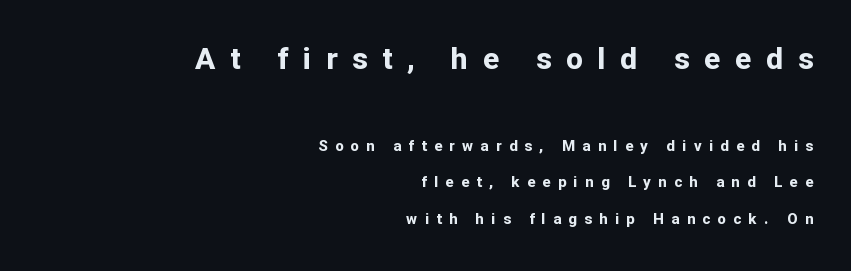
{"serif": "no", "italic": "no", "bold": "yes", "weight": "bold", "width": "normal", "stroke_contrast": "low", "x_height": "medium", "monospaced": "no", "underline": "no", "align": "right", "line_spacing": "loose", "line_spacing_ratio": 2.43, "letter_spacing": "wide", "letter_spacing_em": 0.49, "larger_block": "first", "size_ratio": 2.0, "glyph_px": 30}
